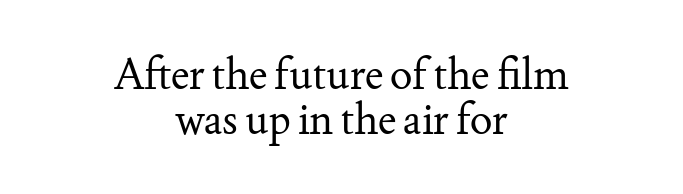
The rendering uses natural spacing where letterforms have individual widths. The space between consecutive lines is stingy. No chunkiness to these letters — they're not bold. Rendered with straight, roman letterforms.
